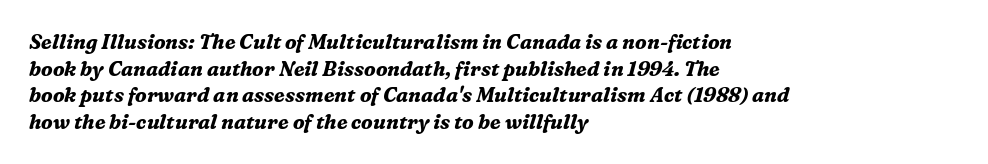
The image shows 20 px bold type, italic (leaning right); set left-aligned, normal line spacing (1.33x), normal letter spacing, not underlined.
